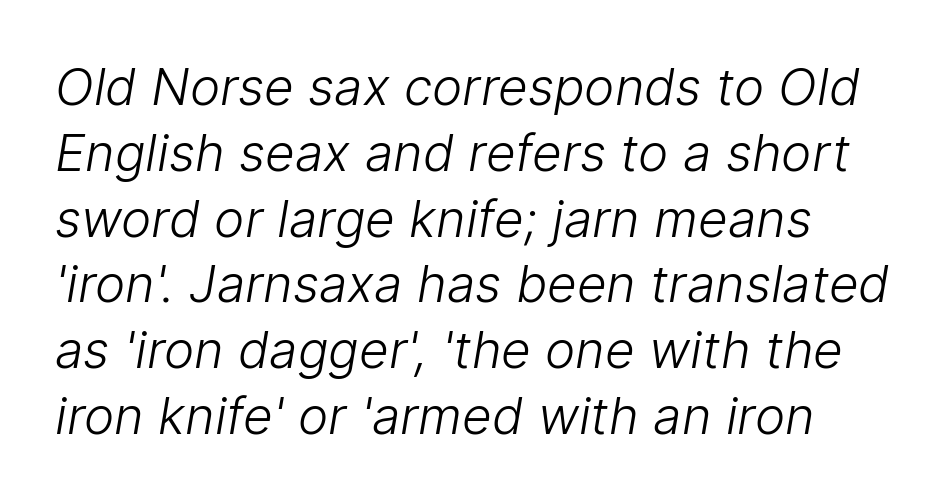
{"serif": "no", "bold": "no", "weight": "light", "width": "normal", "stroke_contrast": "low", "x_height": "medium", "monospaced": "no", "underline": "no", "line_spacing": "normal", "line_spacing_ratio": 1.29, "letter_spacing": "normal", "letter_spacing_em": 0.0, "glyph_px": 51}
